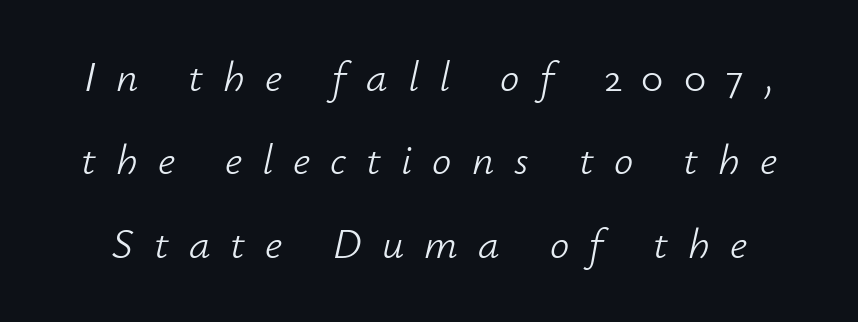
The image shows 43 px light type, italic (leaning right); set loose line spacing (1.94x), unusually wide letter spacing (+0.47 em), not underlined; low stroke contrast and a small x-height.
